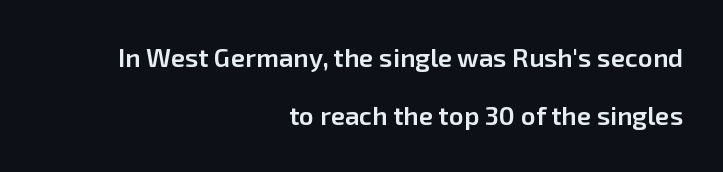
The image shows 26 px text type, upright; set right-aligned, loose line spacing (2.24x), normal letter spacing, not underlined.
